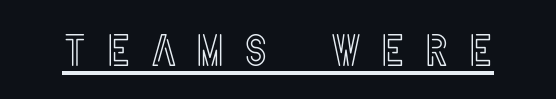
Someone cranked the tracking dial way up on this one. Honestly, the underline is the first thing you notice here. Posture: straight, roman, zero tilt.
